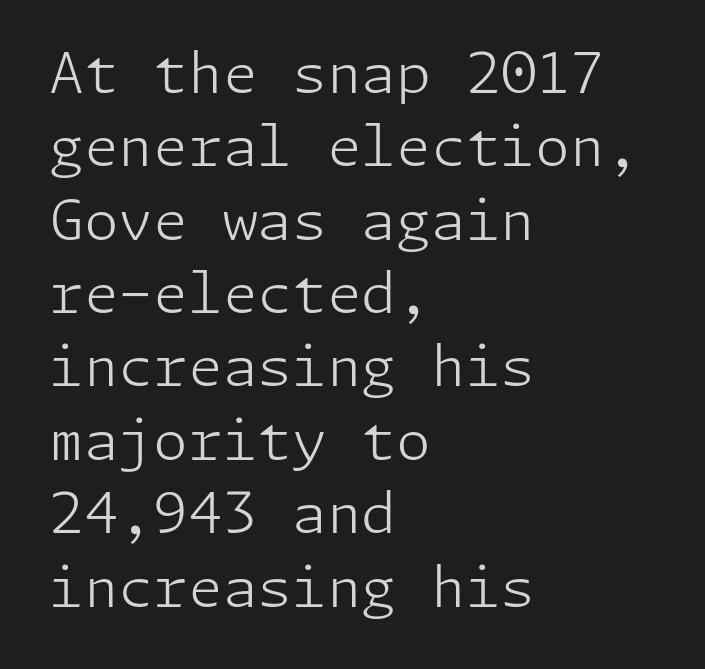
{"serif": "no", "italic": "no", "bold": "no", "weight": "light", "width": "normal", "stroke_contrast": "low", "x_height": "medium", "underline": "no", "align": "left", "line_spacing": "normal", "line_spacing_ratio": 1.31, "letter_spacing": "normal", "letter_spacing_em": 0.0, "glyph_px": 56}
